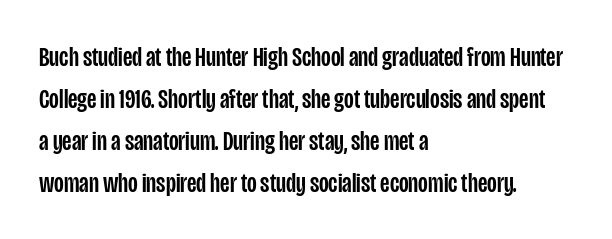
The compositor pushed each line to the left boundary. The axis of the letterforms is exactly vertical. Caption: standard tracking, unaltered. The glyphs are unaccompanied by any horizontal stroke below them. The rendering uses natural spacing where letterforms have individual widths.
